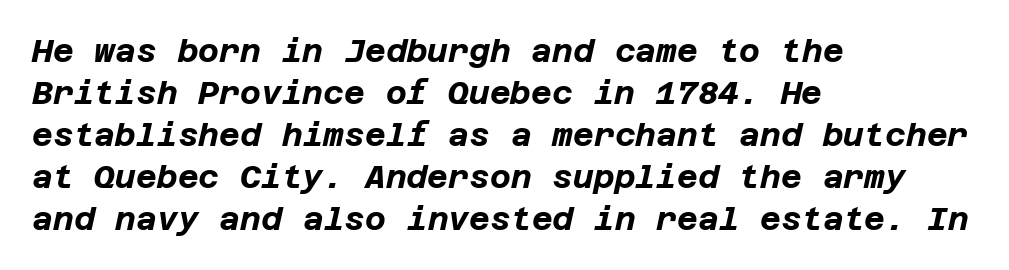
Q: Is the text bold? A: Yes.
Q: Is the text italic (slanted)? A: Yes, it leans right by about 12 degrees.
Q: Is the text underlined? A: No.
Q: How is the paragraph aligned? A: Left-aligned.
Q: Is the spacing between letters normal or unusually wide? A: Normal.
Q: Is the spacing between lines tight, normal or loose? A: Normal.
Q: Width (condensed, normal, or wide)? A: Normal.
Q: Stroke contrast? A: Low.
Q: x-height? A: Large.
